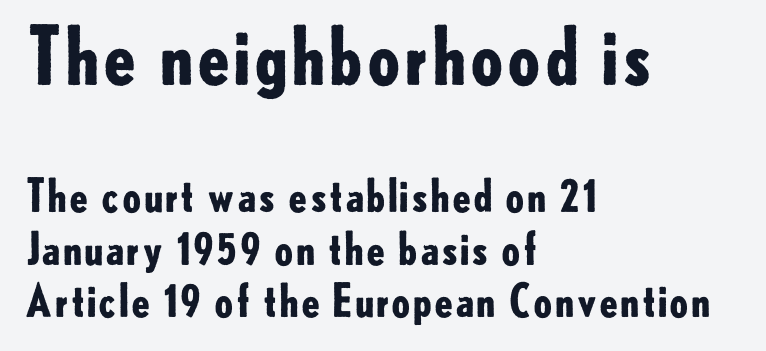
Q: Is the text bold? A: Yes.
Q: Is the text italic (slanted)? A: No, it is upright.
Q: Is the typeface a serif or a sans-serif typeface? A: Sans-serif.
Q: Is the text underlined? A: No.
Q: How is the paragraph aligned? A: Left-aligned.
Q: Is the spacing between letters normal or unusually wide? A: Normal.
Q: Which block of text is set in a larger size, the first (top) or the second (bottom)? A: The first (top) one.
Q: Width (condensed, normal, or wide)? A: Normal.
Q: Stroke contrast? A: Low.
Q: x-height? A: Small.
Q: Monospaced? A: No.
